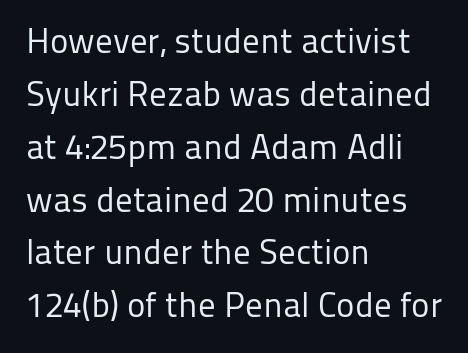
Q: Is the text bold? A: No.
Q: Is the text italic (slanted)? A: No, it is upright.
Q: Is the typeface a serif or a sans-serif typeface? A: Sans-serif.
Q: Is the text underlined? A: No.
Q: How is the paragraph aligned? A: Left-aligned.
Q: Is the spacing between letters normal or unusually wide? A: Normal.
Q: Is the spacing between lines tight, normal or loose? A: Normal.
Q: Width (condensed, normal, or wide)? A: Normal.
Q: Stroke contrast? A: Low.
Q: x-height? A: Medium.
Q: Monospaced? A: No.
